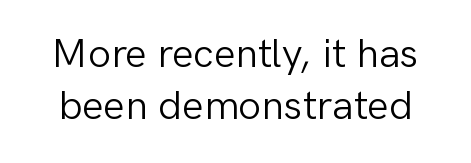
{"serif": "no", "italic": "no", "bold": "no", "weight": "light", "width": "normal", "stroke_contrast": "low", "x_height": "medium", "monospaced": "no", "underline": "no", "line_spacing": "normal", "line_spacing_ratio": 1.28, "letter_spacing": "normal", "letter_spacing_em": 0.0, "glyph_px": 41}
